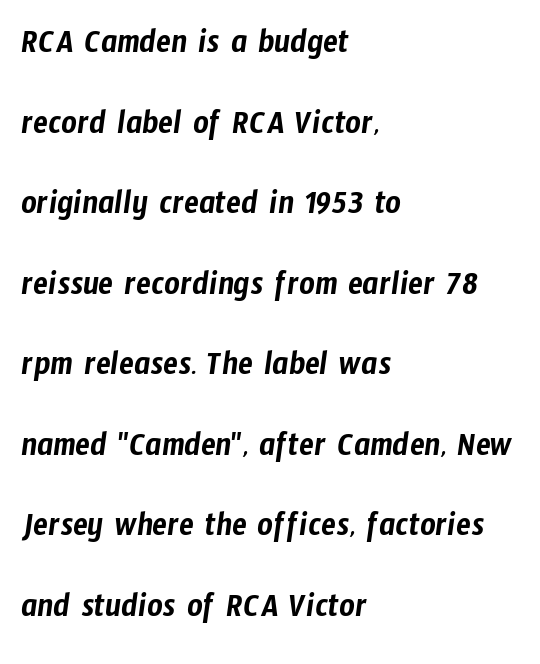
Q: Is the typeface a serif or a sans-serif typeface? A: Sans-serif.
Q: Is the text underlined? A: No.
Q: How is the paragraph aligned? A: Left-aligned.
Q: Is the spacing between letters normal or unusually wide? A: Normal.
Q: Is the spacing between lines tight, normal or loose? A: Loose.
Q: Width (condensed, normal, or wide)? A: Condensed.
Q: Stroke contrast? A: Low.
Q: x-height? A: Medium.
Q: Monospaced? A: No.
